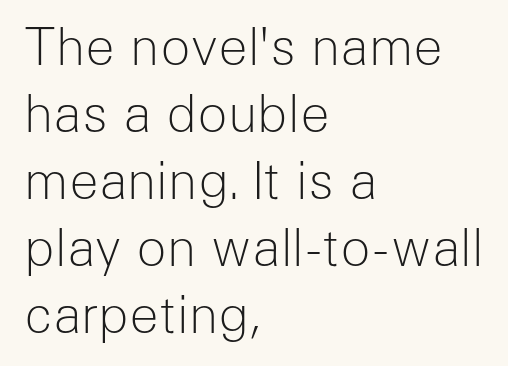
Think of a printed novel: that variable character pitch is what you see here. Every character sits straight up, as roman type does. This is not heavy type; no bold has been used. The paragraph shown leans on its left margin. Beneath every word, the page is bare.
